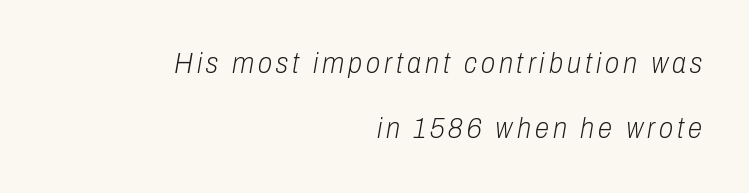
This sample has the flowing, uneven cadence of proportional lettering. The lettering tilts uniformly, giving the passage an italic look. Leading is clearly above the norm, producing a sparse column. Beneath every word, the page is bare.
